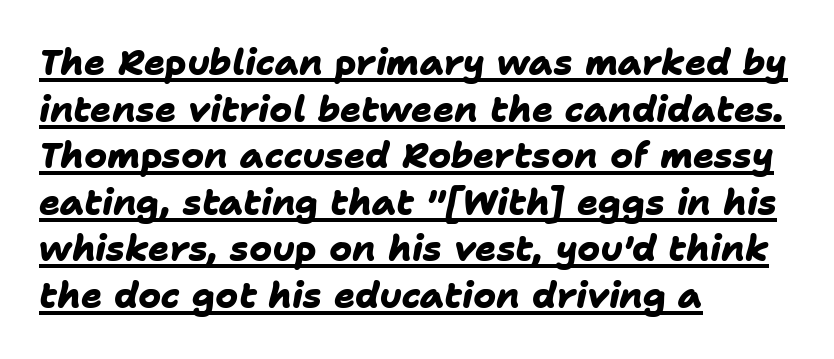
Q: Is the text bold? A: Yes.
Q: Is the typeface a serif or a sans-serif typeface? A: Sans-serif.
Q: Is the text underlined? A: Yes.
Q: How is the paragraph aligned? A: Left-aligned.
Q: Is the spacing between letters normal or unusually wide? A: Normal.
Q: Is the spacing between lines tight, normal or loose? A: Normal.
Q: Width (condensed, normal, or wide)? A: Normal.
Q: Stroke contrast? A: Low.
Q: x-height? A: Medium.
Q: Monospaced? A: No.
